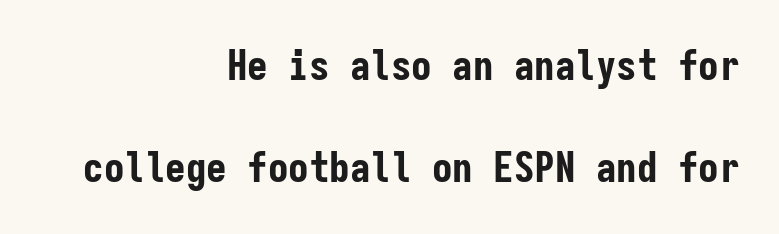
Inter-character spacing is left at the font's built-in metrics. The strokes are fattened all the way to bold. The string is rendered with underlining switched off. These lines are set flush right with a ragged left edge.
